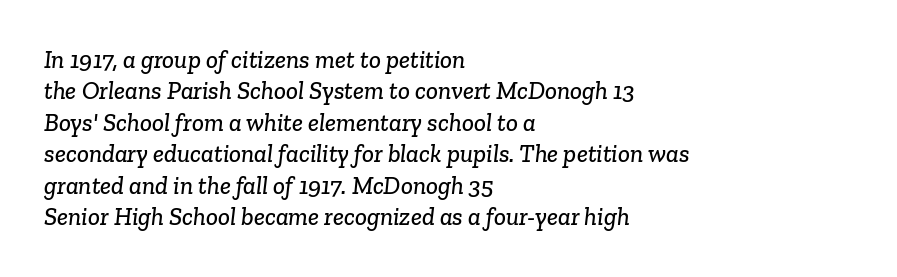
{"underline": "no", "align": "left", "line_spacing": "normal", "line_spacing_ratio": 1.26, "letter_spacing": "normal", "letter_spacing_em": 0.0, "glyph_px": 25}
